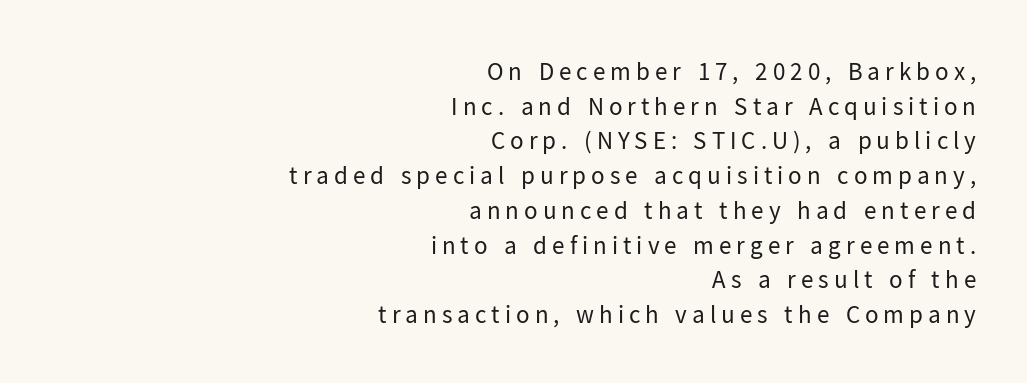
Q: Is the text bold? A: No.
Q: Is the text italic (slanted)? A: No, it is upright.
Q: Is the text underlined? A: No.
Q: How is the paragraph aligned? A: Right-aligned.
Q: Is the spacing between letters normal or unusually wide? A: Unusually wide.
Q: Is the spacing between lines tight, normal or loose? A: Normal.
